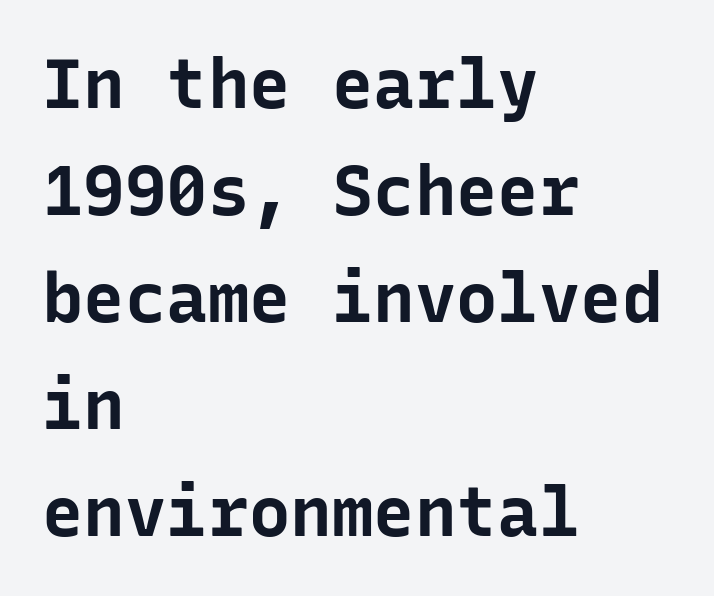
Quick note: interline space is typical. Vertical strokes here are truly vertical. The passage shown is emphatically bold. The line texture is even and compact thanks to regular tracking.
